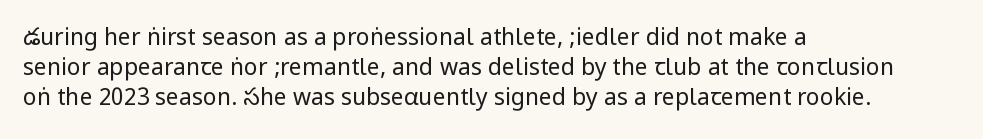
Teacher's note: observe the even left margin — that is flush-left alignment. Does extra space separate the letters? No, they use regular spacing. In terms of posture, this sample is upright. The glyphs are unaccompanied by any horizontal stroke below them. The lines sit at an ordinary, default distance from one another.
